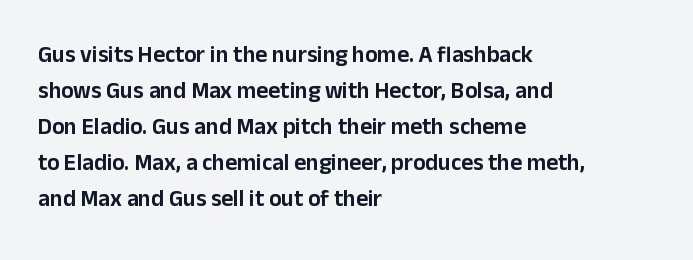
The passage shown has conventional tracking throughout. The axis of the letterforms is exactly vertical. In CSS terms this would be text-align: left. The area under the type is left untouched.
